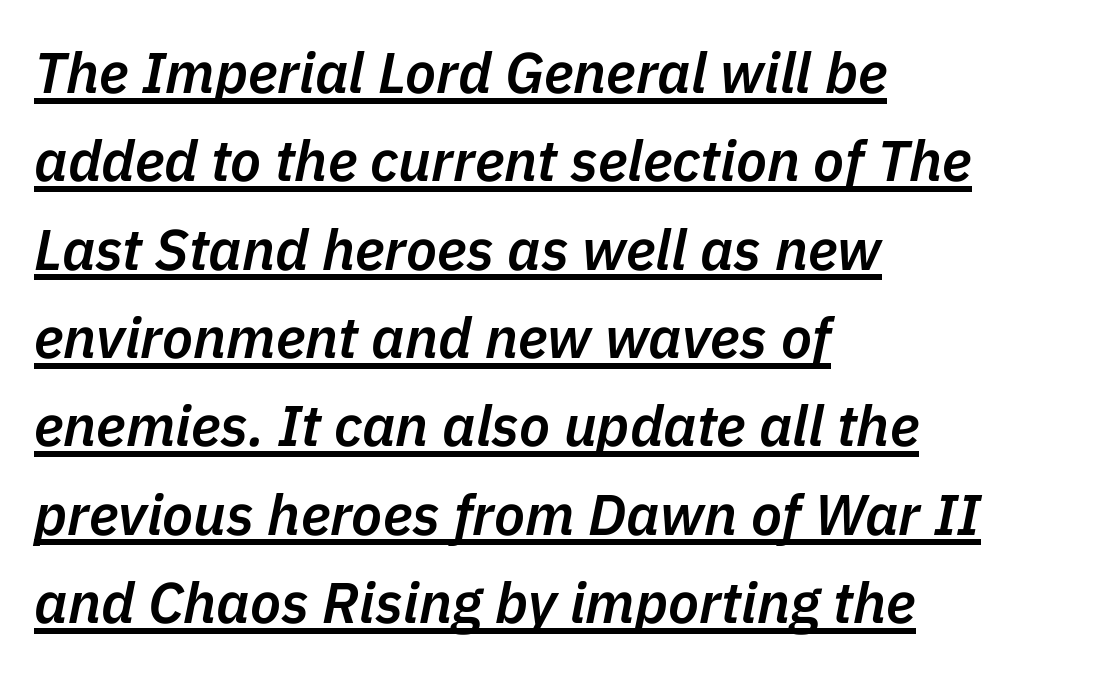
Q: Is the text bold? A: Semi-bold.
Q: Is the text italic (slanted)? A: Yes, it leans right by about 11 degrees.
Q: Is the text underlined? A: Yes.
Q: How is the paragraph aligned? A: Left-aligned.
Q: Is the spacing between letters normal or unusually wide? A: Normal.
Q: Is the spacing between lines tight, normal or loose? A: Normal.
Q: Width (condensed, normal, or wide)? A: Normal.
Q: Stroke contrast? A: Low.
Q: x-height? A: Medium.
Q: Monospaced? A: No.
